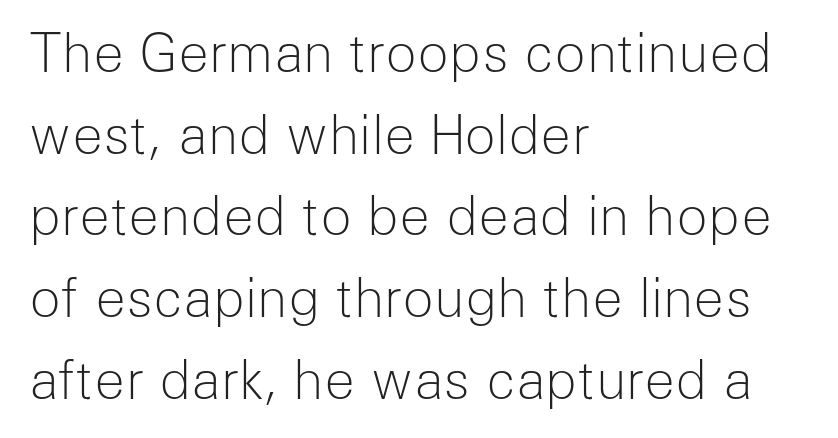
{"serif": "no", "italic": "no", "bold": "no", "weight": "light", "width": "normal", "stroke_contrast": "low", "x_height": "medium", "monospaced": "no", "underline": "no", "align": "left", "line_spacing": "normal", "line_spacing_ratio": 1.57, "letter_spacing": "normal", "letter_spacing_em": 0.0, "glyph_px": 52}
